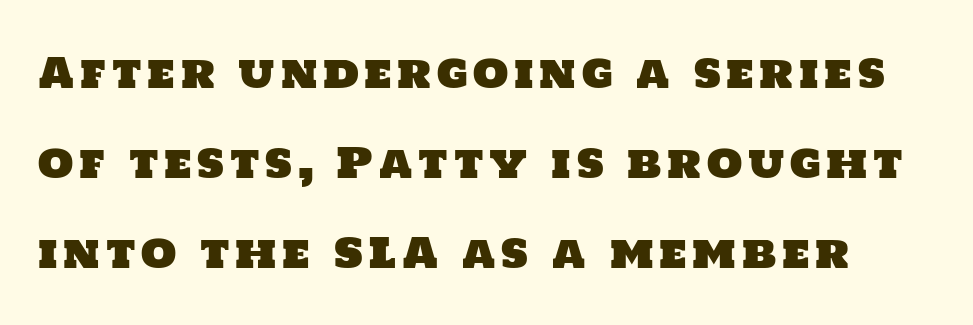
The image shows 41 px sans-serif type; set loose line spacing (2.2x), not underlined; low stroke contrast and a large x-height.
